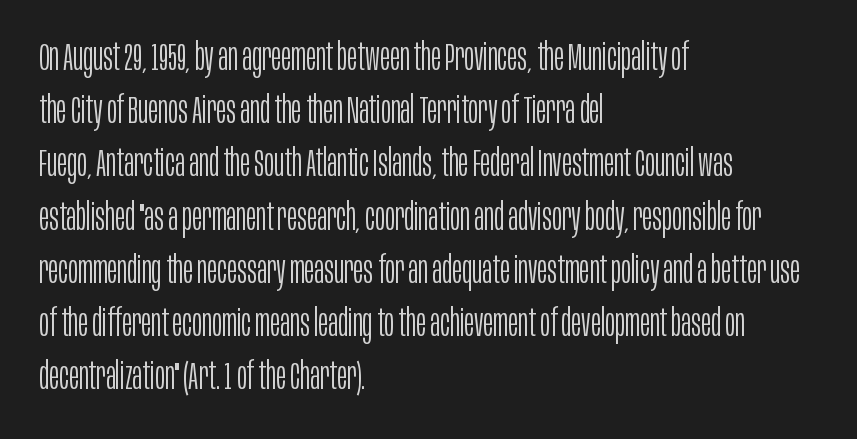
{"serif": "no", "italic": "no", "bold": "no", "weight": "light", "width": "condensed", "stroke_contrast": "low", "x_height": "large", "monospaced": "no", "underline": "no", "align": "left", "line_spacing": "normal", "line_spacing_ratio": 1.4, "letter_spacing": "normal", "letter_spacing_em": 0.0, "glyph_px": 38}
